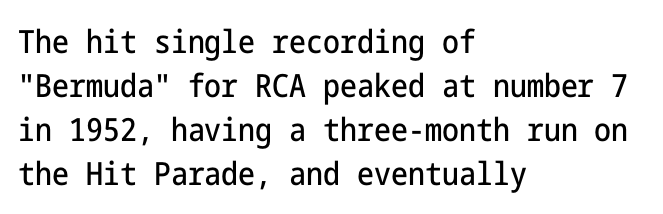
Descender tails drop into unmarked territory. Nobody touched the tracking dial on this one. Ordinary non-slanted type is in use. The face used here is a sans, in the tradition of grotesques and geometrics.
